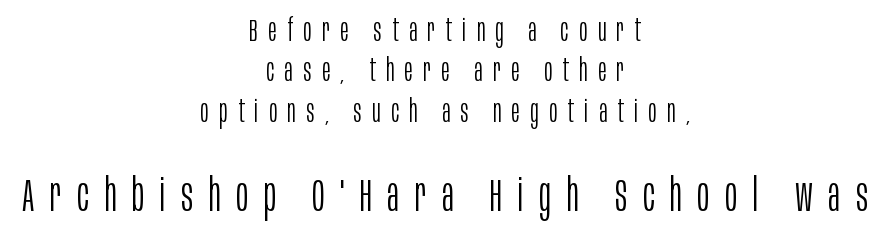
The image shows 46 px light, condensed sans-serif type, upright; set centered, normal line spacing (1.3x), unusually wide letter spacing (+0.34 em), not underlined; the second (bottom) block is 1.48x larger; low stroke contrast and a large x-height.
